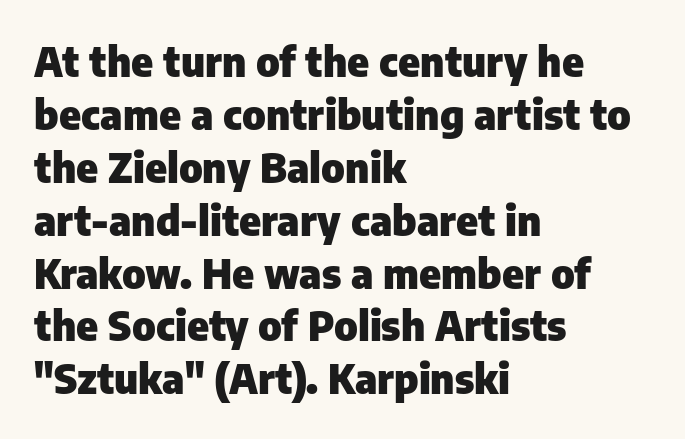
The image shows 41 px heavy sans-serif type, upright; set left-aligned, normal line spacing (1.29x), normal letter spacing, not underlined; low stroke contrast and a medium x-height.
